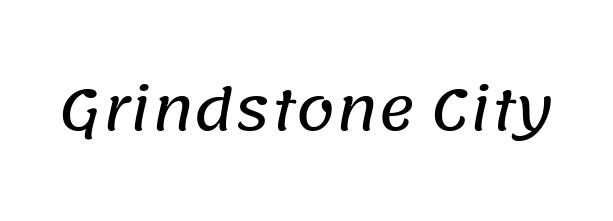
Q: Is the typeface a serif or a sans-serif typeface? A: Sans-serif.
Q: Is the text underlined? A: No.
Q: Is the spacing between letters normal or unusually wide? A: Normal.
Q: Width (condensed, normal, or wide)? A: Normal.
Q: Stroke contrast? A: Low.
Q: x-height? A: Large.
Q: Monospaced? A: No.
